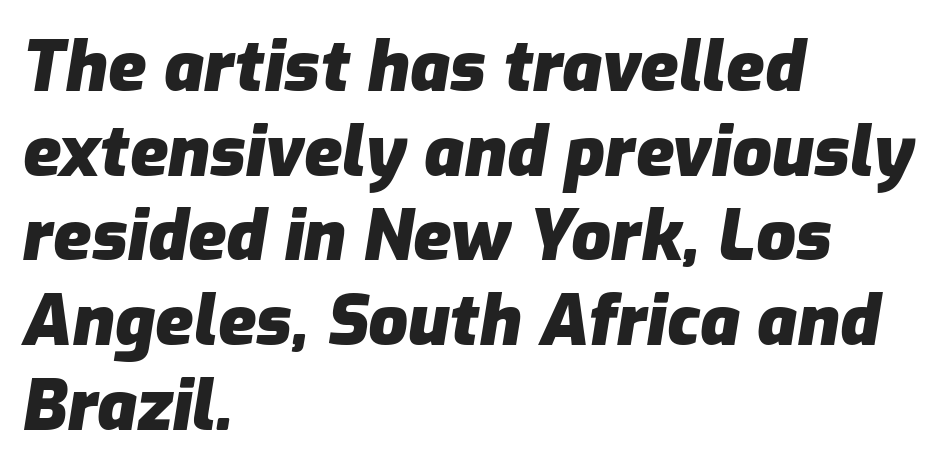
{"italic": "yes", "lean": "right", "slant_degrees": 9, "bold": "yes", "weight": "heavy", "width": "normal", "stroke_contrast": "low", "x_height": "medium", "monospaced": "no", "underline": "no", "align": "left", "line_spacing_ratio": 1.21, "letter_spacing": "normal", "letter_spacing_em": 0.0, "glyph_px": 70}
